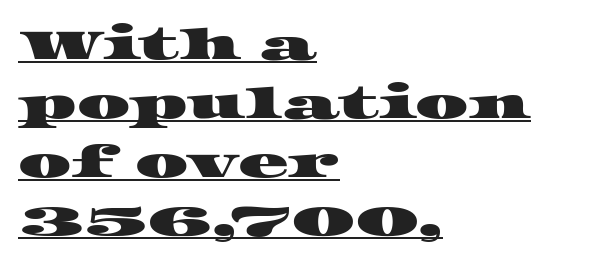
{"serif": "yes", "width": "wide", "stroke_contrast": "high", "x_height": "large", "monospaced": "no", "underline": "yes", "align": "left", "line_spacing": "normal", "line_spacing_ratio": 1.4, "letter_spacing": "normal", "letter_spacing_em": 0.0, "glyph_px": 42}
